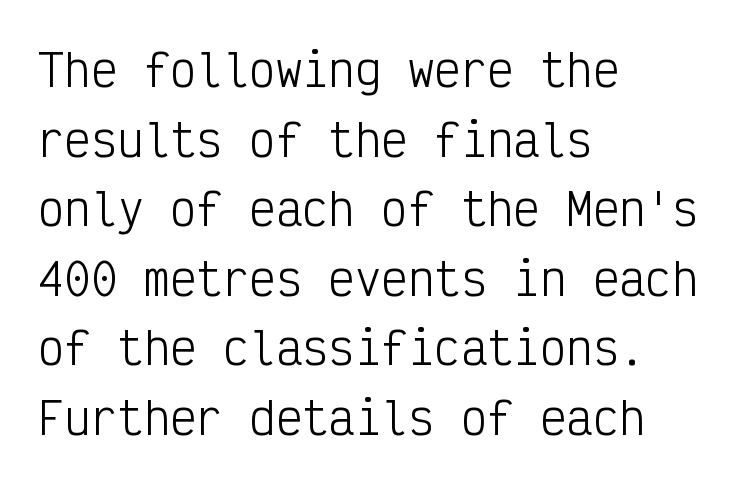
Q: Is the text bold? A: No.
Q: Is the text italic (slanted)? A: No, it is upright.
Q: Is the typeface a serif or a sans-serif typeface? A: Sans-serif.
Q: Is the text underlined? A: No.
Q: How is the paragraph aligned? A: Left-aligned.
Q: Is the spacing between letters normal or unusually wide? A: Normal.
Q: Is the spacing between lines tight, normal or loose? A: Normal.
Q: Width (condensed, normal, or wide)? A: Condensed.
Q: Stroke contrast? A: Low.
Q: x-height? A: Medium.
Q: Monospaced? A: Yes.
